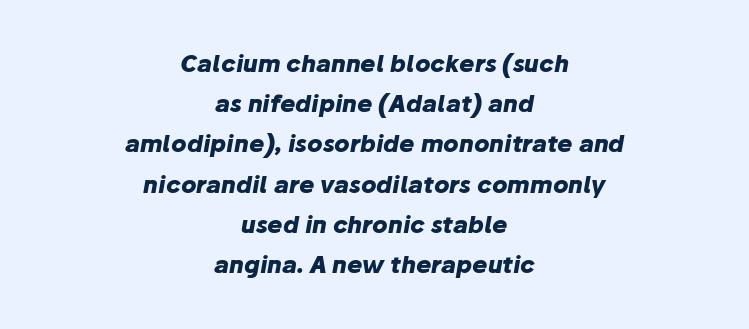
The image shows 23 px bold type, italic (leaning right); set centered, line spacing 1.75x, normal letter spacing, not underlined.
